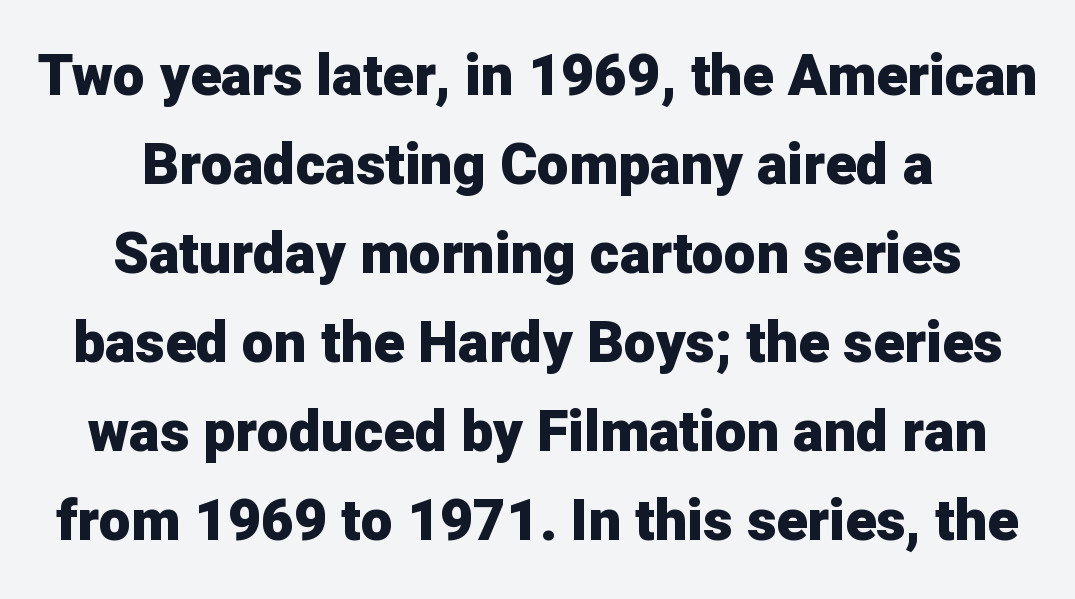
The image shows 57 px heavy sans-serif type, upright; set centered, normal line spacing (1.56x), normal letter spacing, not underlined; low stroke contrast and a medium x-height.
